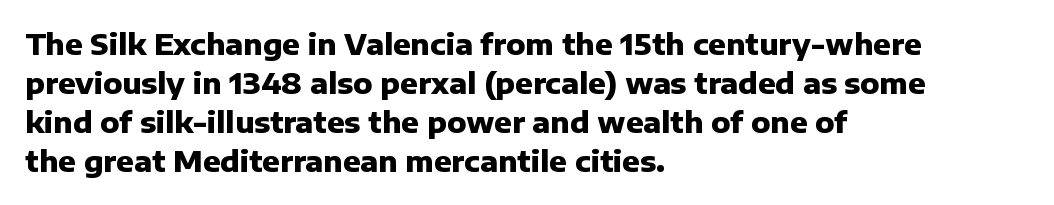
Do the letters lean? They stand straight. Is this a fixed-width face? No — the glyphs have proportional, varying widths. If you measured baseline to baseline, you'd find a middling distance. The horizontal fit of the characters is conventional and even.
